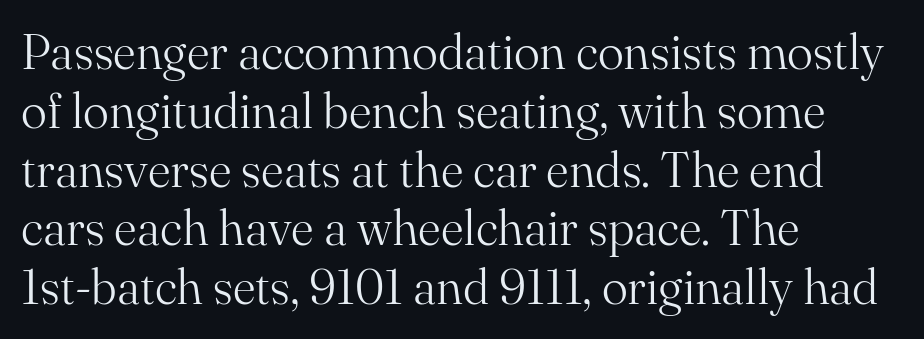
Q: Is the text bold? A: No.
Q: Is the text italic (slanted)? A: No, it is upright.
Q: Is the typeface a serif or a sans-serif typeface? A: Serif.
Q: Is the text underlined? A: No.
Q: How is the paragraph aligned? A: Left-aligned.
Q: Is the spacing between letters normal or unusually wide? A: Normal.
Q: Width (condensed, normal, or wide)? A: Normal.
Q: Stroke contrast? A: Medium.
Q: x-height? A: Small.
Q: Monospaced? A: No.
